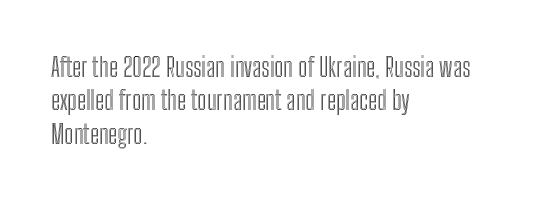
Q: Is the text italic (slanted)? A: No, it is upright.
Q: Is the text underlined? A: No.
Q: How is the paragraph aligned? A: Left-aligned.
Q: Is the spacing between letters normal or unusually wide? A: Normal.
Q: Is the spacing between lines tight, normal or loose? A: Normal.
